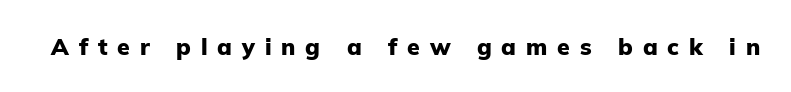
Every stem runs plumb, perpendicular to the baseline. Bare-footed words on every line. The tracking jumps out immediately: characters are airy and widely separated. Plenty of ink on the page — the face is bold.
